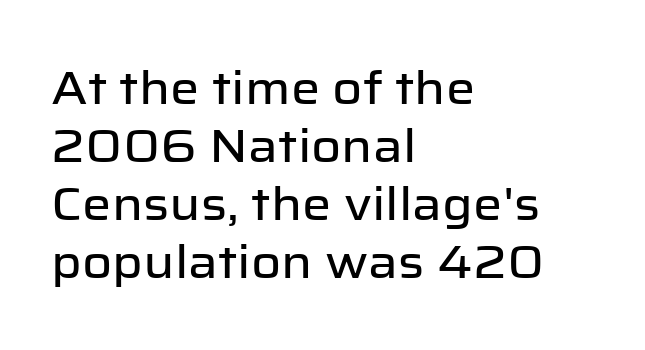
Each line starts at the same left margin while the right side varies. The type is set solid horizontally, with unmodified tracking. It's the straight-up-and-down kind of type. Each letter keeps its own natural width here, so spacing adapts to shape.
